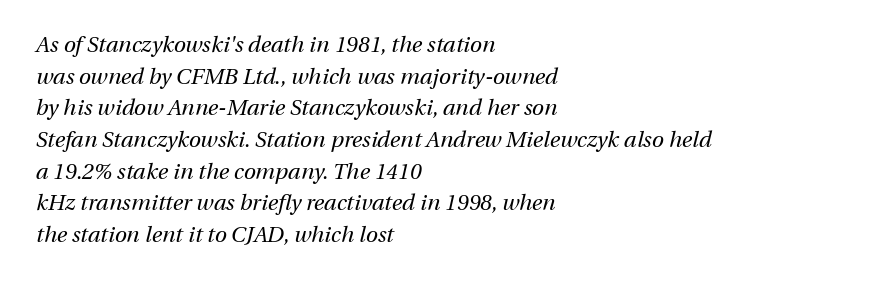
The letters are slanted; this is an italic face. Summary of weight: not heavy and not bold. A bare baseline throughout the passage. A typesetter would call this zero additional tracking. Notice how the passage keeps a crisp vertical edge on the left only. Does the leading feel generous? No, just average.
